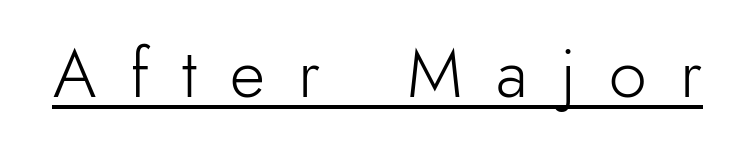
Q: Is the text bold? A: No.
Q: Is the text italic (slanted)? A: No, it is upright.
Q: Is the typeface a serif or a sans-serif typeface? A: Sans-serif.
Q: Is the text underlined? A: Yes.
Q: Is the spacing between letters normal or unusually wide? A: Unusually wide.
Q: Width (condensed, normal, or wide)? A: Normal.
Q: Stroke contrast? A: Low.
Q: x-height? A: Small.
Q: Monospaced? A: No.
